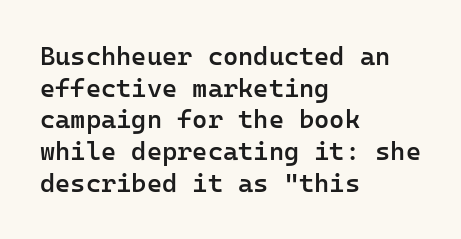
Q: Is the text bold? A: Semi-bold.
Q: Is the text italic (slanted)? A: No, it is upright.
Q: Is the text underlined? A: No.
Q: How is the paragraph aligned? A: Left-aligned.
Q: Is the spacing between letters normal or unusually wide? A: Normal.
